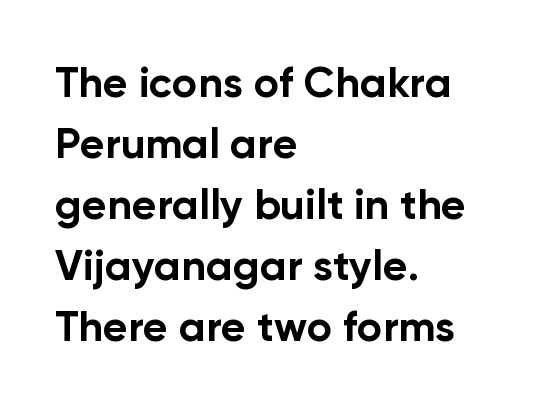
The image shows 43 px bold sans-serif type, upright; set left-aligned, normal line spacing (1.42x), normal letter spacing, not underlined; low stroke contrast and a medium x-height.
